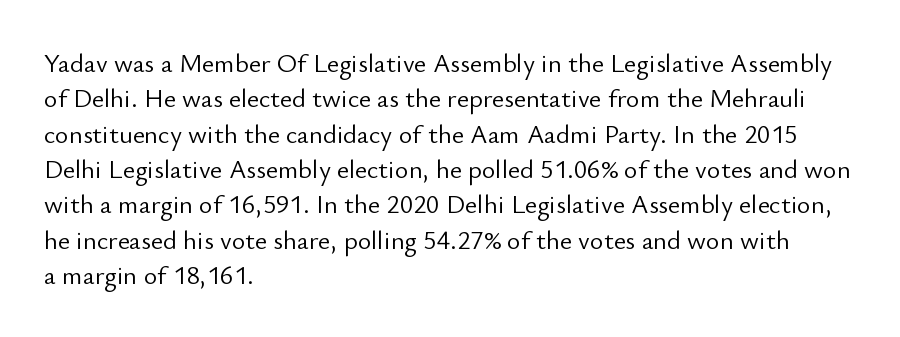
{"italic": "no", "bold": "no", "underline": "no", "align": "left", "line_spacing": "normal", "line_spacing_ratio": 1.36, "letter_spacing": "normal", "letter_spacing_em": 0.0, "glyph_px": 26}
